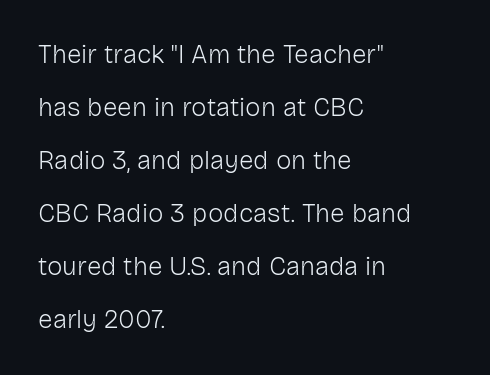
{"italic": "no", "bold": "no", "underline": "no", "align": "left", "line_spacing": "loose", "line_spacing_ratio": 2.04, "letter_spacing": "normal", "letter_spacing_em": 0.0, "glyph_px": 26}
